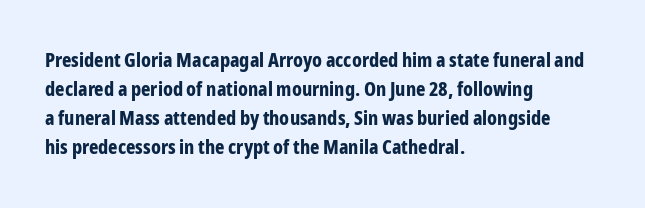
Q: Is the text bold? A: Yes.
Q: Is the text italic (slanted)? A: No, it is upright.
Q: Is the text underlined? A: No.
Q: How is the paragraph aligned? A: Left-aligned.
Q: Is the spacing between letters normal or unusually wide? A: Normal.
Q: Is the spacing between lines tight, normal or loose? A: Normal.
